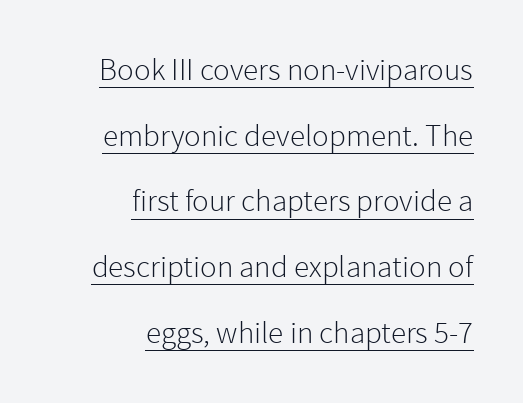
Q: Is the text bold? A: No.
Q: Is the text italic (slanted)? A: No, it is upright.
Q: Is the typeface a serif or a sans-serif typeface? A: Sans-serif.
Q: Is the text underlined? A: Yes.
Q: How is the paragraph aligned? A: Right-aligned.
Q: Is the spacing between letters normal or unusually wide? A: Normal.
Q: Is the spacing between lines tight, normal or loose? A: Loose.
Q: Width (condensed, normal, or wide)? A: Normal.
Q: Stroke contrast? A: Low.
Q: x-height? A: Medium.
Q: Monospaced? A: No.
